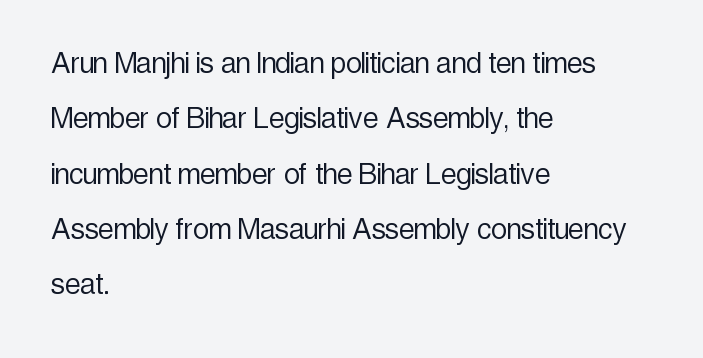
The image shows 35 px light, condensed sans-serif type, upright; set left-aligned, normal line spacing (1.58x), normal letter spacing, not underlined; a medium x-height.
